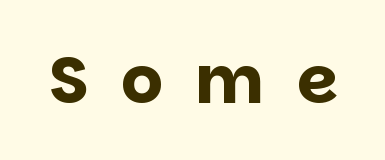
Glyph-to-glyph distance is far greater than everyday printed text. Decoration check: the copy has no underline. Look at the stroke-to-counter ratio: heavy, a bold. Quick note: not italic, upright. Here the designer chose a conventional face with non-uniform glyph widths.
